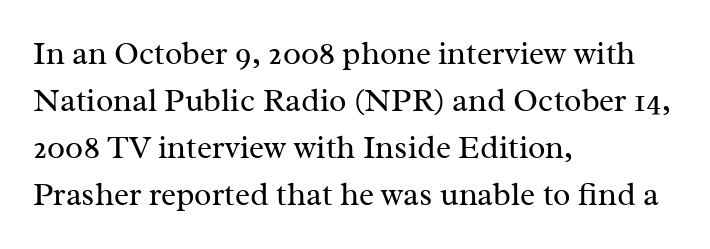
Looks like regular typesetting: each glyph gets only the width it needs. The line-height multiplier appears to be the usual default. The letters sit at their default tracking, neither squeezed nor spread. No word sits above an underline. No extra ink here — the face is not bold. When letters stand straight like this, we call the style roman or upright.
